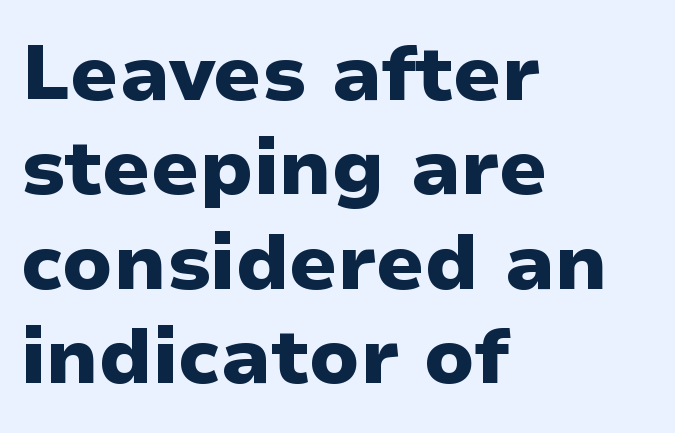
{"serif": "no", "italic": "no", "bold": "yes", "weight": "heavy", "width": "normal", "stroke_contrast": "low", "x_height": "medium", "monospaced": "no", "underline": "no", "align": "left", "line_spacing_ratio": 1.21, "letter_spacing": "normal", "letter_spacing_em": 0.0, "glyph_px": 78}
